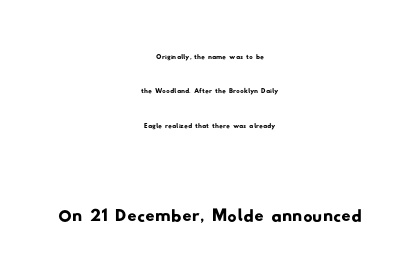
{"serif": "no", "width": "wide", "stroke_contrast": "low", "x_height": "small", "monospaced": "no", "underline": "no", "align": "center", "line_spacing": "loose", "line_spacing_ratio": 1.91, "letter_spacing": "normal", "letter_spacing_em": 0.0, "larger_block": "second", "size_ratio": 2.56, "glyph_px": 46}
